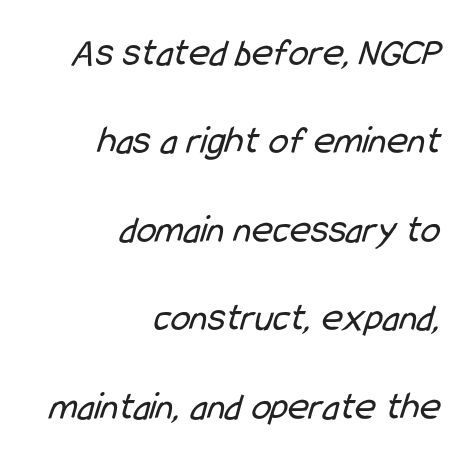
The image shows 40 px regular-weight, condensed sans-serif type; set right-aligned, loose line spacing (2.21x), normal letter spacing, not underlined; low stroke contrast and a medium x-height.
